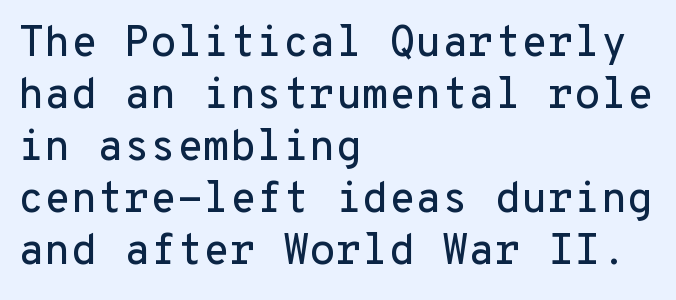
The image shows 43 px sans-serif type, upright, monospaced; set left-aligned, line spacing 1.21x, normal letter spacing, not underlined; low stroke contrast and a medium x-height.
